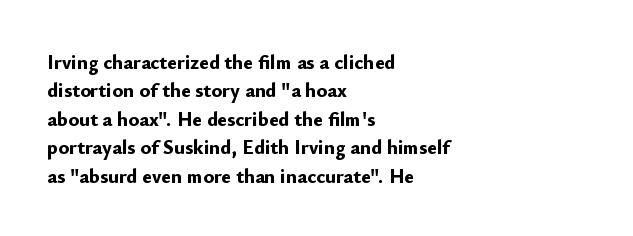
{"italic": "no", "bold": "yes", "underline": "no", "align": "left", "line_spacing": "normal", "line_spacing_ratio": 1.42, "letter_spacing": "normal", "letter_spacing_em": 0.0, "glyph_px": 20}
